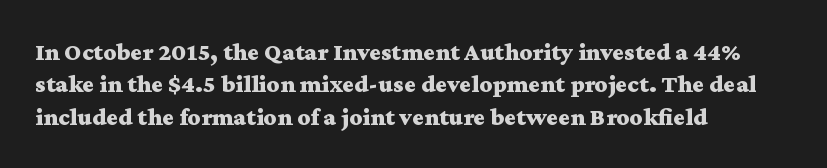
Q: Is the text bold? A: Yes.
Q: Is the text italic (slanted)? A: No, it is upright.
Q: Is the text underlined? A: No.
Q: How is the paragraph aligned? A: Left-aligned.
Q: Is the spacing between letters normal or unusually wide? A: Normal.
Q: Is the spacing between lines tight, normal or loose? A: Normal.
